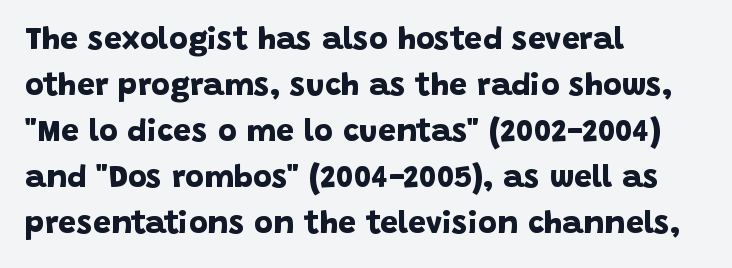
Q: Is the text bold? A: Yes.
Q: Is the typeface a serif or a sans-serif typeface? A: Sans-serif.
Q: Is the text underlined? A: No.
Q: How is the paragraph aligned? A: Left-aligned.
Q: Is the spacing between letters normal or unusually wide? A: Normal.
Q: Is the spacing between lines tight, normal or loose? A: Normal.
Q: Width (condensed, normal, or wide)? A: Normal.
Q: Stroke contrast? A: Low.
Q: x-height? A: Large.
Q: Monospaced? A: No.
